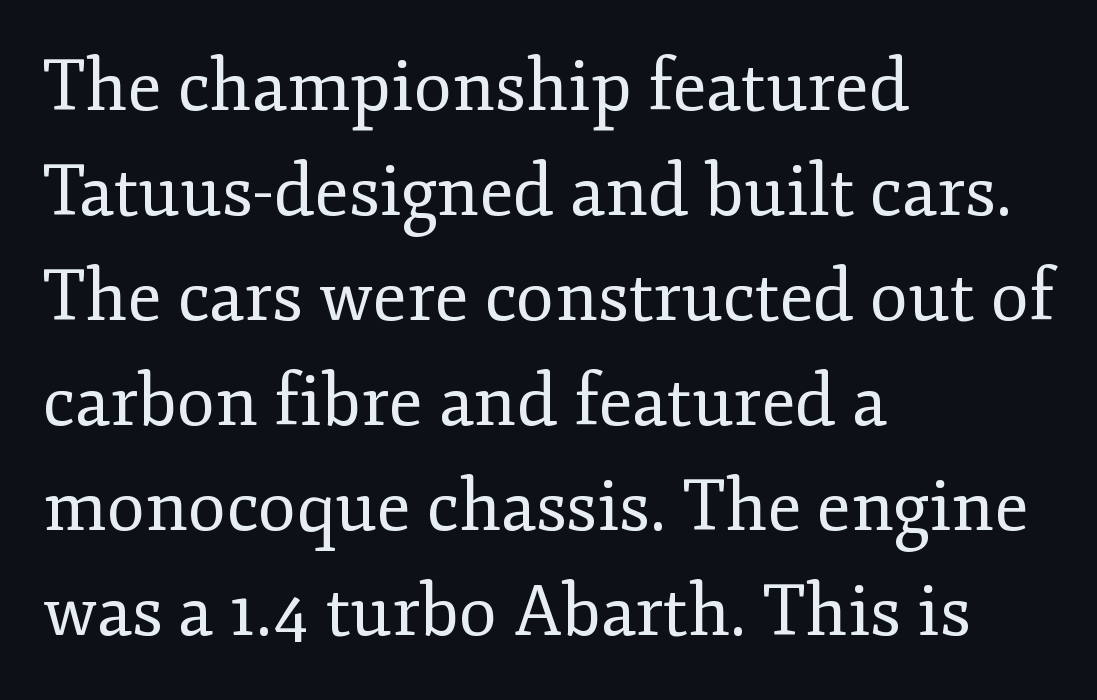
In terms of leading, this rendering sits right in the middle. This sample has the flowing, uneven cadence of proportional lettering. Descenders hang freely into open space. Counters stay open thanks to moderate or lighter strokes. Line beginnings align vertically; line endings do not. Does the lettering tilt? It doesn't — this is upright.
